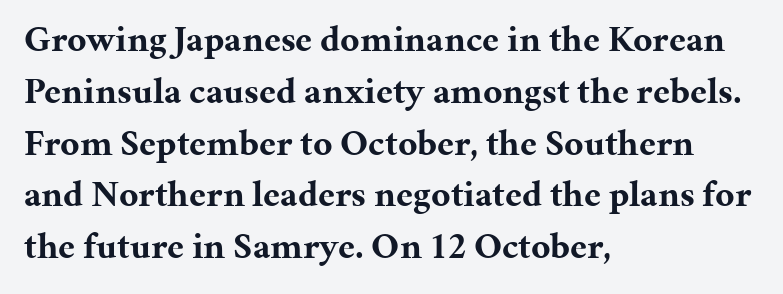
{"serif": "yes", "italic": "no", "bold": "yes", "weight": "bold", "width": "normal", "stroke_contrast": "medium", "x_height": "medium", "monospaced": "no", "underline": "no", "align": "left", "line_spacing": "normal", "line_spacing_ratio": 1.4, "letter_spacing": "normal", "letter_spacing_em": 0.0, "glyph_px": 37}
